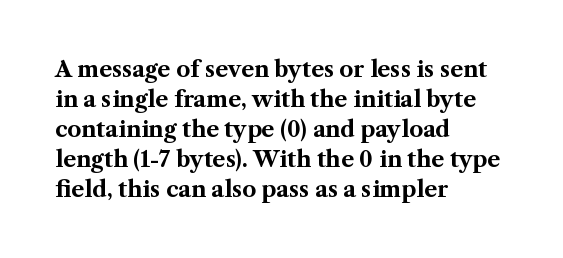
Q: Is the text bold? A: Yes.
Q: Is the text italic (slanted)? A: No, it is upright.
Q: Is the text underlined? A: No.
Q: How is the paragraph aligned? A: Left-aligned.
Q: Is the spacing between letters normal or unusually wide? A: Normal.
Q: Is the spacing between lines tight, normal or loose? A: Normal.
